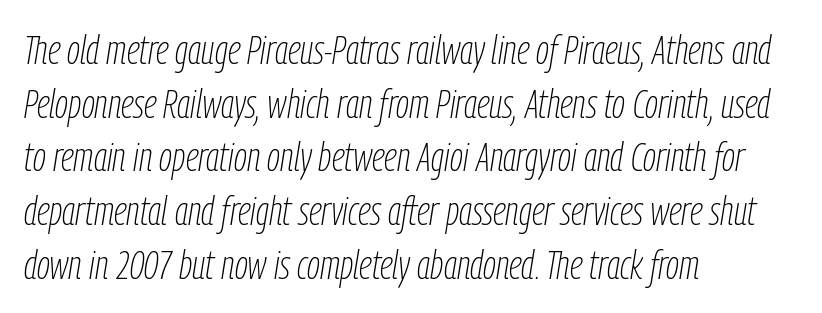
{"italic": "yes", "lean": "right", "slant_degrees": 9, "bold": "no", "weight": "thin", "width": "condensed", "stroke_contrast": "low", "x_height": "medium", "monospaced": "no", "underline": "no", "align": "left", "line_spacing": "normal", "line_spacing_ratio": 1.31, "letter_spacing": "normal", "letter_spacing_em": 0.0, "glyph_px": 41}
